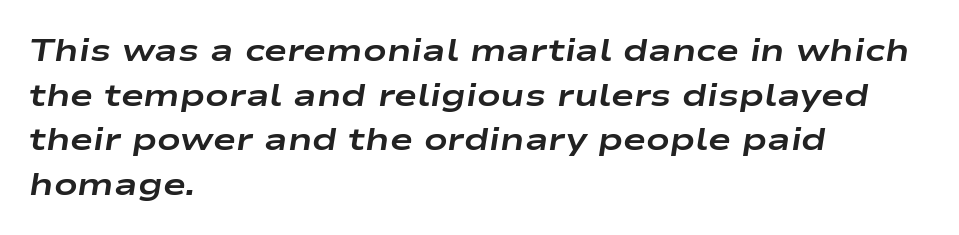
If you measured baseline to baseline, you'd find a middling distance. The text carries the slant typical of an italic or oblique font. There is no visible air inserted between adjacent glyphs. The gap between lines stays unmarked. Typeset ragged right — the left edge is the straight one.
